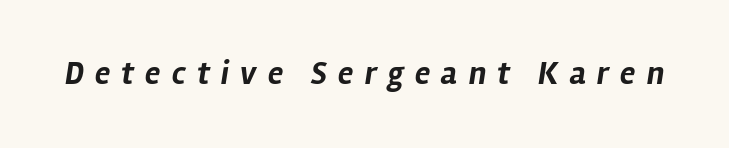
The image shows 32 px bold type, italic (leaning right); set unusually wide letter spacing (+0.35 em), not underlined; low stroke contrast and a medium x-height.
